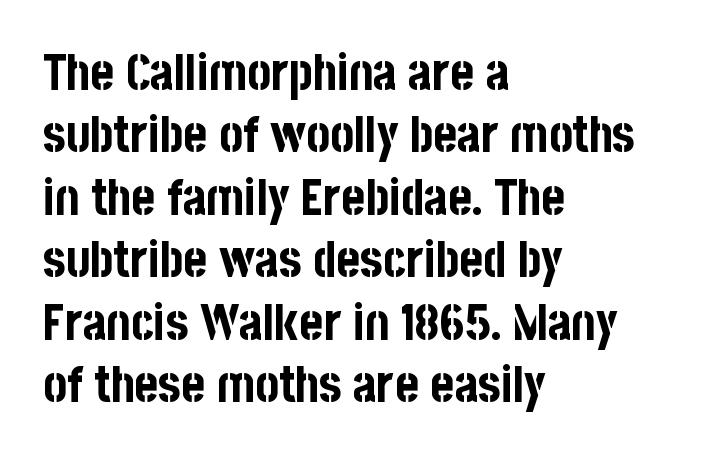
Q: Is the text bold? A: Yes.
Q: Is the text italic (slanted)? A: No, it is upright.
Q: Is the typeface a serif or a sans-serif typeface? A: Sans-serif.
Q: Is the text underlined? A: No.
Q: How is the paragraph aligned? A: Left-aligned.
Q: Is the spacing between letters normal or unusually wide? A: Normal.
Q: Is the spacing between lines tight, normal or loose? A: Normal.
Q: Width (condensed, normal, or wide)? A: Condensed.
Q: Stroke contrast? A: Low.
Q: x-height? A: Large.
Q: Monospaced? A: No.
